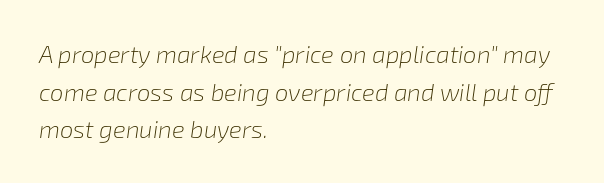
Q: Is the text bold? A: No.
Q: Is the text italic (slanted)? A: Yes, it leans right by about 8 degrees.
Q: Is the text underlined? A: No.
Q: How is the paragraph aligned? A: Left-aligned.
Q: Is the spacing between letters normal or unusually wide? A: Normal.
Q: Is the spacing between lines tight, normal or loose? A: Normal.
